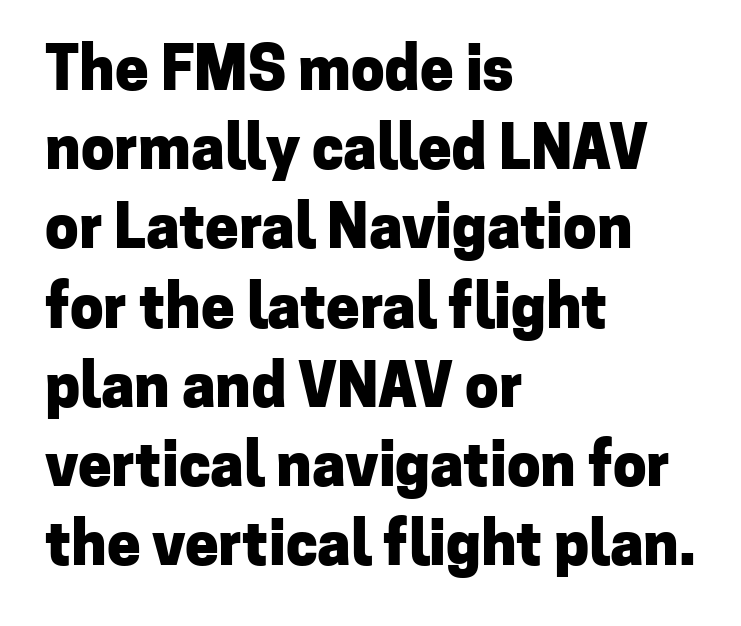
The leading is moderate, giving the passage an even texture. Notice how thick the strokes are: this is what a full bold looks like. Bare-footed words on every line. There is no visible air inserted between adjacent glyphs. The text block is weighted toward the left margin, trailing off unevenly rightward.
